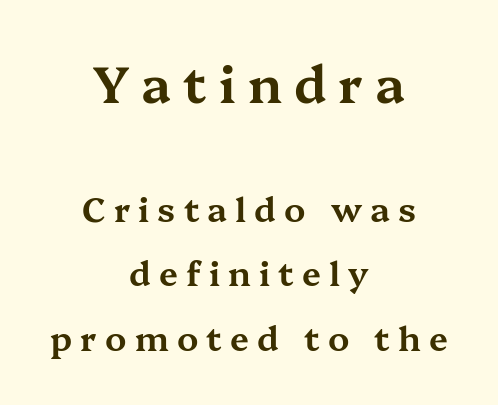
Q: Is the text italic (slanted)? A: No, it is upright.
Q: Is the typeface a serif or a sans-serif typeface? A: Serif.
Q: Is the text underlined? A: No.
Q: How is the paragraph aligned? A: Centered.
Q: Is the spacing between letters normal or unusually wide? A: Unusually wide.
Q: Is the spacing between lines tight, normal or loose? A: Loose.
Q: Which block of text is set in a larger size, the first (top) or the second (bottom)? A: The first (top) one.
Q: Width (condensed, normal, or wide)? A: Wide.
Q: Stroke contrast? A: Medium.
Q: x-height? A: Medium.
Q: Monospaced? A: No.
